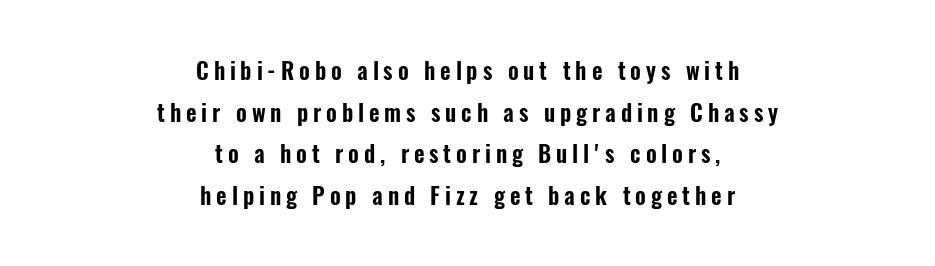
{"italic": "no", "underline": "no", "align": "center", "line_spacing_ratio": 1.81, "letter_spacing": "wide", "letter_spacing_em": 0.21, "glyph_px": 23}
